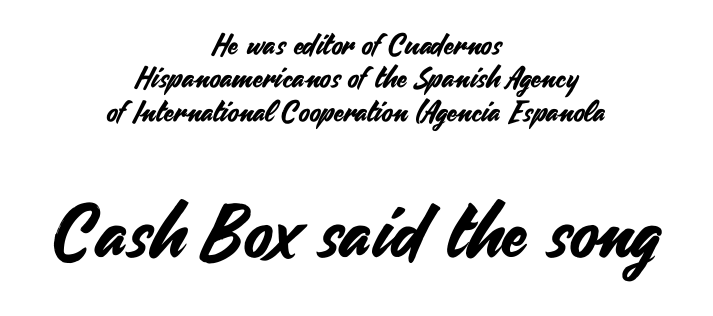
{"serif": "no", "width": "normal", "stroke_contrast": "medium", "x_height": "small", "monospaced": "no", "underline": "no", "align": "center", "line_spacing": "tight", "line_spacing_ratio": 1.15, "letter_spacing": "normal", "letter_spacing_em": 0.0, "larger_block": "second", "size_ratio": 2.52, "glyph_px": 73}
